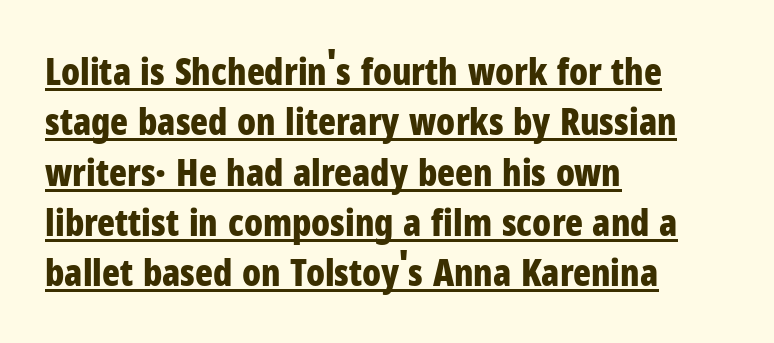
Q: Is the text bold? A: Yes.
Q: Is the text italic (slanted)? A: No, it is upright.
Q: Is the typeface a serif or a sans-serif typeface? A: Sans-serif.
Q: Is the text underlined? A: Yes.
Q: How is the paragraph aligned? A: Left-aligned.
Q: Is the spacing between letters normal or unusually wide? A: Normal.
Q: Is the spacing between lines tight, normal or loose? A: Normal.
Q: Width (condensed, normal, or wide)? A: Condensed.
Q: Stroke contrast? A: Low.
Q: x-height? A: Medium.
Q: Monospaced? A: No.
